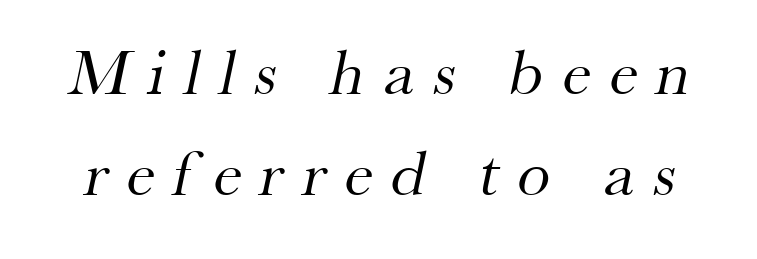
The designer went with a serif here, giving each stem small feet. The passage shown is not underscored anywhere. These lines are rendered in a variable-pitch font. How would I describe the line gaps? Plain and ordinary. Each word looks stretched out because of the extra space between its letters. The characters are drawn with everyday or finer stroke widths.
